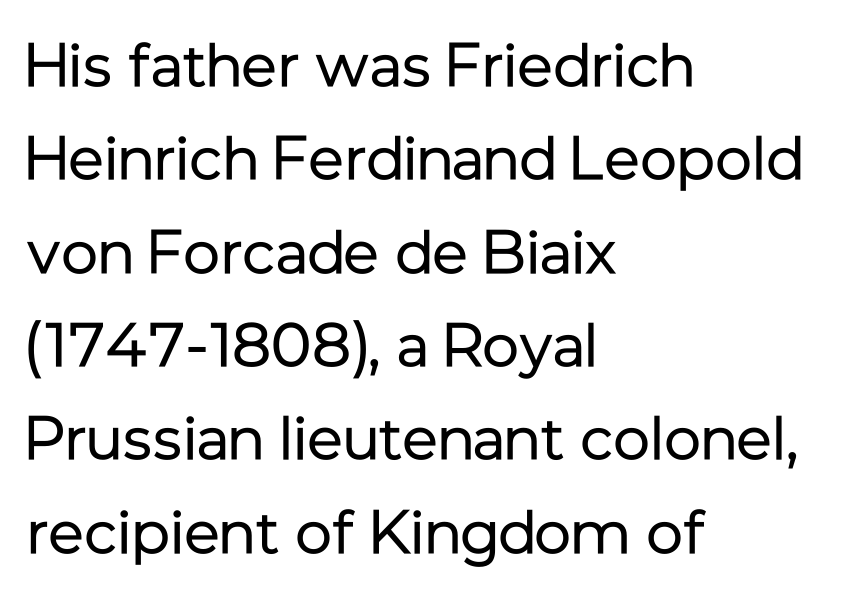
The image shows 61 px regular-weight sans-serif type, upright; set left-aligned, normal line spacing (1.53x), normal letter spacing, not underlined; low stroke contrast and a medium x-height.
